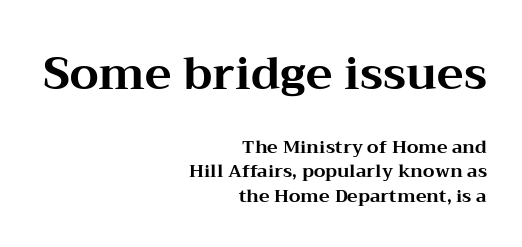
The image shows 45 px bold, wide serif type, upright; set right-aligned, normal line spacing (1.34x), normal letter spacing, not underlined; the first (top) block is 2.5x larger; medium stroke contrast and a medium x-height.
